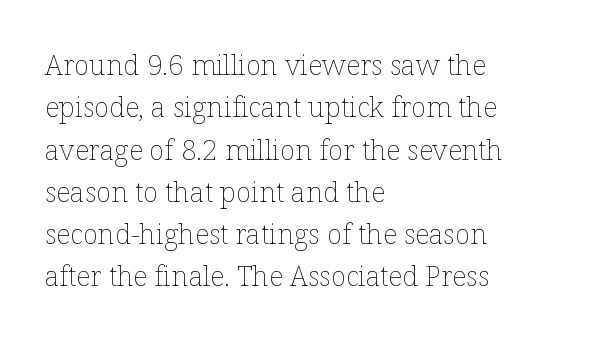
Q: Is the text bold? A: No.
Q: Is the text italic (slanted)? A: No, it is upright.
Q: Is the text underlined? A: No.
Q: How is the paragraph aligned? A: Left-aligned.
Q: Is the spacing between letters normal or unusually wide? A: Normal.
Q: Is the spacing between lines tight, normal or loose? A: Normal.
Q: Width (condensed, normal, or wide)? A: Normal.
Q: Stroke contrast? A: Low.
Q: x-height? A: Medium.
Q: Monospaced? A: No.
